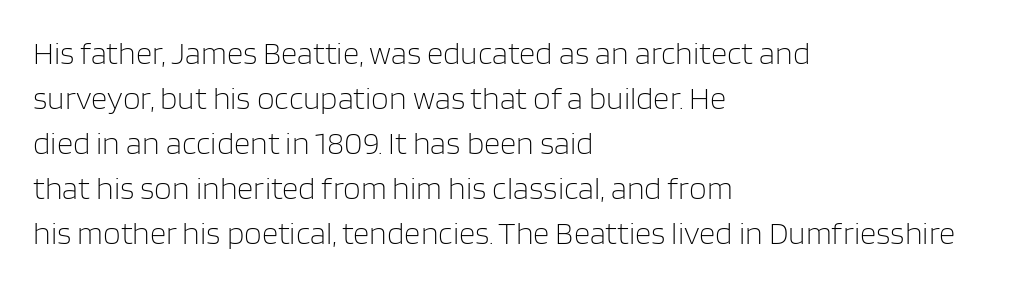
Do the characters align in a grid? No, the font is proportional. The compositor pushed each line to the left boundary. Compared with a typical body face, this is equally light or lighter still. Letter spacing: default. Font category for this specimen: sans-serif. Vertically, the passage feels balanced, rows spaced as you'd expect.
